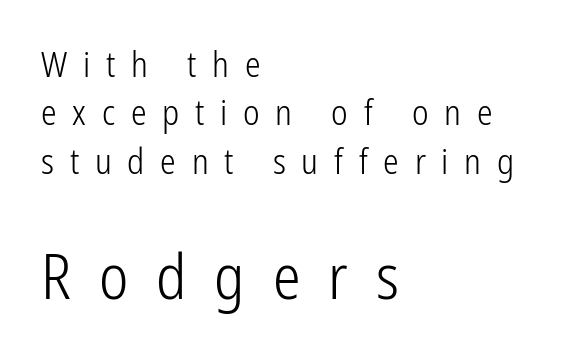
Q: Is the text bold? A: No.
Q: Is the text italic (slanted)? A: No, it is upright.
Q: Is the typeface a serif or a sans-serif typeface? A: Sans-serif.
Q: Is the text underlined? A: No.
Q: How is the paragraph aligned? A: Left-aligned.
Q: Is the spacing between letters normal or unusually wide? A: Unusually wide.
Q: Is the spacing between lines tight, normal or loose? A: Normal.
Q: Which block of text is set in a larger size, the first (top) or the second (bottom)? A: The second (bottom) one.
Q: Width (condensed, normal, or wide)? A: Condensed.
Q: Stroke contrast? A: Low.
Q: x-height? A: Medium.
Q: Monospaced? A: No.
